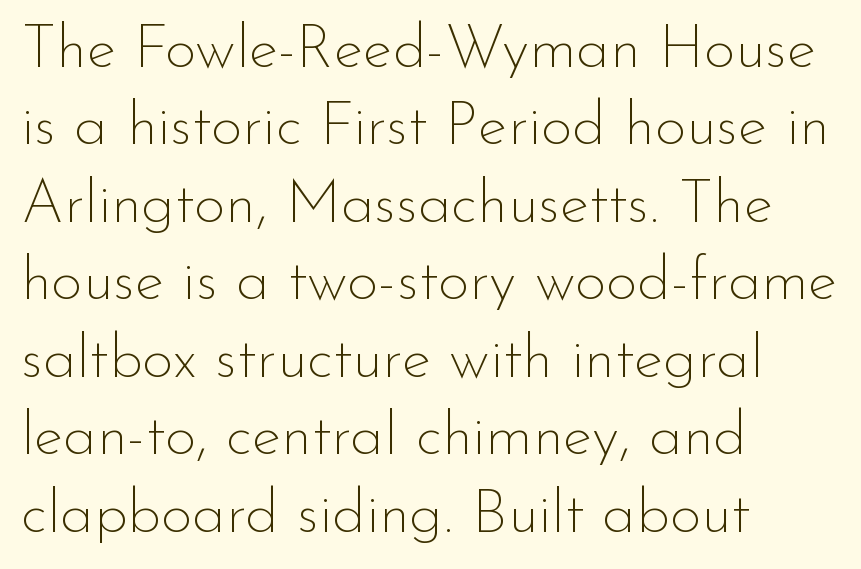
Q: Is the text bold? A: No.
Q: Is the text italic (slanted)? A: No, it is upright.
Q: Is the typeface a serif or a sans-serif typeface? A: Sans-serif.
Q: Is the text underlined? A: No.
Q: How is the paragraph aligned? A: Left-aligned.
Q: Is the spacing between letters normal or unusually wide? A: Normal.
Q: Is the spacing between lines tight, normal or loose? A: Normal.
Q: Width (condensed, normal, or wide)? A: Normal.
Q: Stroke contrast? A: Low.
Q: x-height? A: Small.
Q: Monospaced? A: No.
